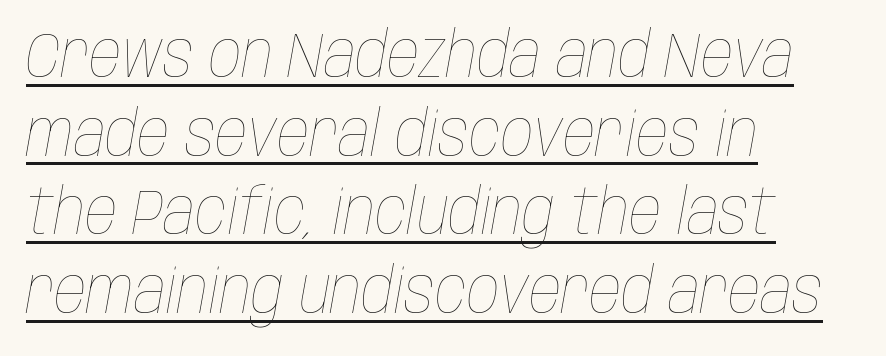
The image shows 64 px thin, condensed type, italic (leaning right); set left-aligned, line spacing 1.23x, normal letter spacing, underlined; low stroke contrast and a large x-height.
